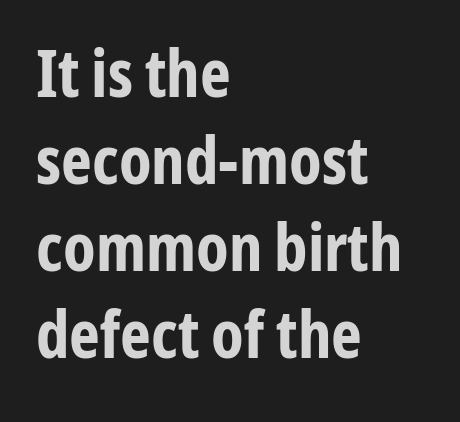
Q: Is the text bold? A: Yes.
Q: Is the text italic (slanted)? A: No, it is upright.
Q: Is the typeface a serif or a sans-serif typeface? A: Sans-serif.
Q: Is the text underlined? A: No.
Q: How is the paragraph aligned? A: Left-aligned.
Q: Is the spacing between letters normal or unusually wide? A: Normal.
Q: Is the spacing between lines tight, normal or loose? A: Normal.
Q: Width (condensed, normal, or wide)? A: Condensed.
Q: Stroke contrast? A: Low.
Q: x-height? A: Medium.
Q: Monospaced? A: No.
